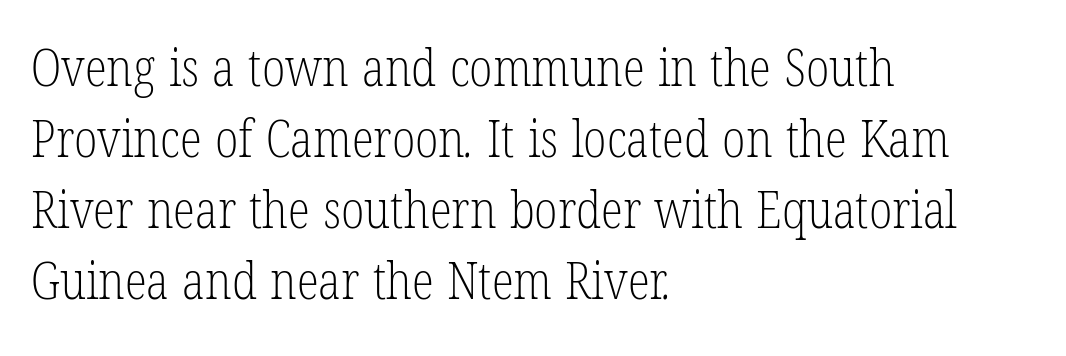
Q: Is the text bold? A: No.
Q: Is the typeface a serif or a sans-serif typeface? A: Serif.
Q: Is the text underlined? A: No.
Q: How is the paragraph aligned? A: Left-aligned.
Q: Is the spacing between letters normal or unusually wide? A: Normal.
Q: Is the spacing between lines tight, normal or loose? A: Normal.
Q: Width (condensed, normal, or wide)? A: Condensed.
Q: Stroke contrast? A: Low.
Q: x-height? A: Medium.
Q: Monospaced? A: No.
